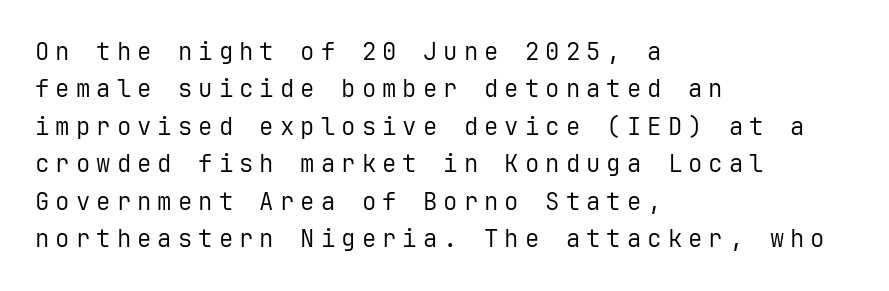
Q: Is the text bold? A: No.
Q: Is the text italic (slanted)? A: No, it is upright.
Q: Is the text underlined? A: No.
Q: How is the paragraph aligned? A: Left-aligned.
Q: Is the spacing between letters normal or unusually wide? A: Unusually wide.
Q: Is the spacing between lines tight, normal or loose? A: Normal.
